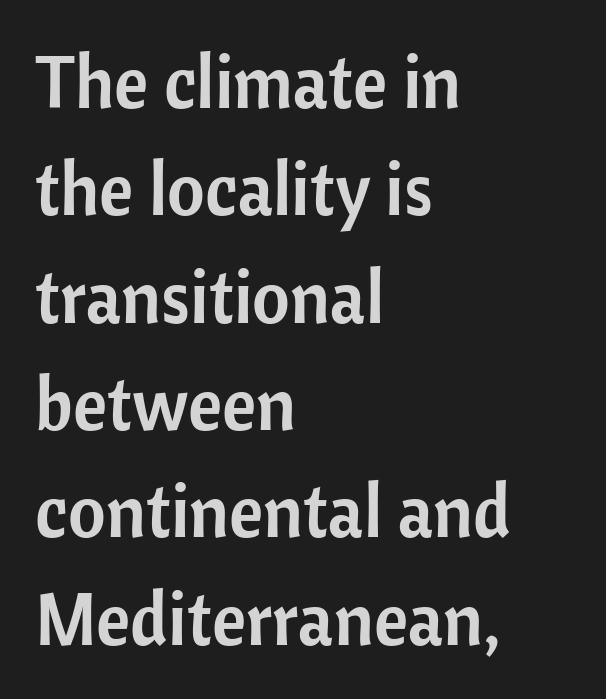
Q: Is the text italic (slanted)? A: No, it is upright.
Q: Is the typeface a serif or a sans-serif typeface? A: Sans-serif.
Q: Is the text underlined? A: No.
Q: How is the paragraph aligned? A: Left-aligned.
Q: Is the spacing between letters normal or unusually wide? A: Normal.
Q: Is the spacing between lines tight, normal or loose? A: Normal.
Q: Width (condensed, normal, or wide)? A: Normal.
Q: Stroke contrast? A: Low.
Q: x-height? A: Medium.
Q: Monospaced? A: No.
